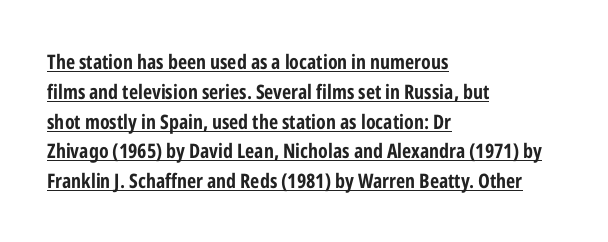
All the whitespace from short lines collects on the right. There is no visible air inserted between adjacent glyphs. Each line of the rendering has a horizontal stroke beneath the glyphs. Vertically, the passage feels balanced, rows spaced as you'd expect. These lines were composed using upright roman letters. Heavy, bold letterforms.
